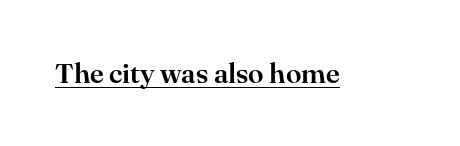
Q: Is the text italic (slanted)? A: No, it is upright.
Q: Is the typeface a serif or a sans-serif typeface? A: Serif.
Q: Is the text underlined? A: Yes.
Q: Is the spacing between letters normal or unusually wide? A: Normal.
Q: Width (condensed, normal, or wide)? A: Normal.
Q: Stroke contrast? A: High.
Q: x-height? A: Small.
Q: Monospaced? A: No.
